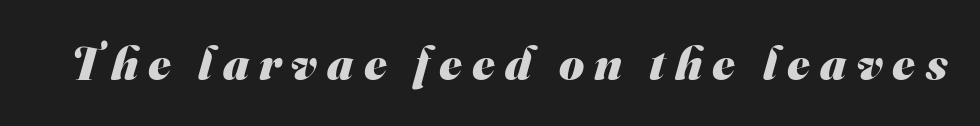
{"serif": "no", "bold": "yes", "weight": "heavy", "width": "normal", "stroke_contrast": "medium", "x_height": "small", "monospaced": "no", "underline": "no", "letter_spacing": "wide", "letter_spacing_em": 0.21, "glyph_px": 48}
